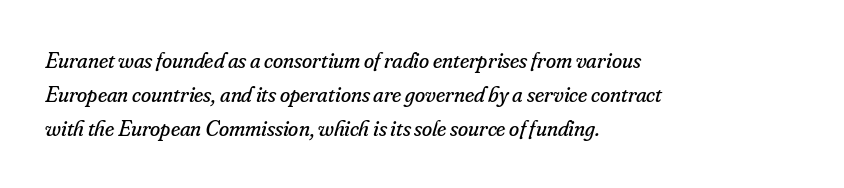
Q: Is the text bold? A: No.
Q: Is the text italic (slanted)? A: Yes, it leans right by about 16 degrees.
Q: Is the text underlined? A: No.
Q: How is the paragraph aligned? A: Left-aligned.
Q: Is the spacing between letters normal or unusually wide? A: Normal.
Q: Is the spacing between lines tight, normal or loose? A: Normal.
